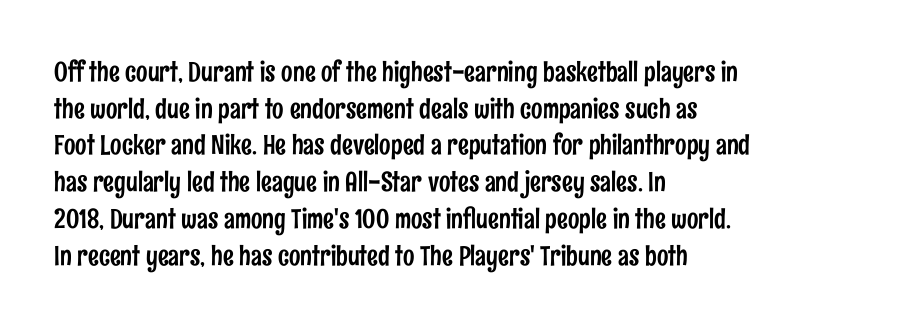
Alignment: flush left. The lettering stays uniformly vertical, giving the passage a roman look. The block of text has a typical density, with ordinary space between rows. Beneath every word, the page is bare. Compared with typical body copy, the letter spacing here is the same.
